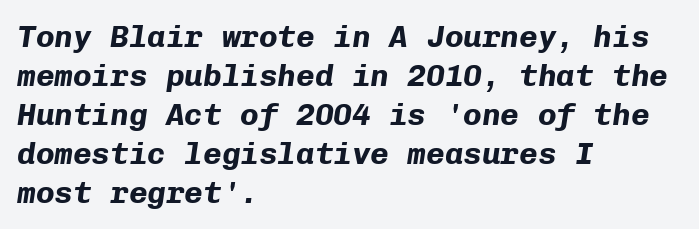
Set as a true bold cut, around the 700 mark. Reading down the block, your eye returns to a fixed left position each line. Posture: slanted. The space directly below the letters is spotless. The line texture is even and compact thanks to regular tracking.
